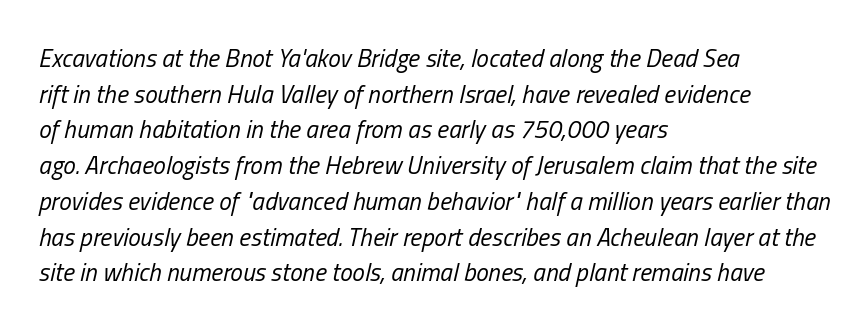
The image shows 25 px text type, italic (leaning right); set left-aligned, normal line spacing (1.43x), normal letter spacing, not underlined.
